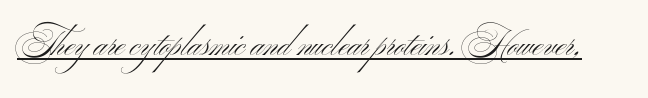
The image shows 33 px light, wide sans-serif type; set normal letter spacing, underlined; medium stroke contrast and a small x-height.
